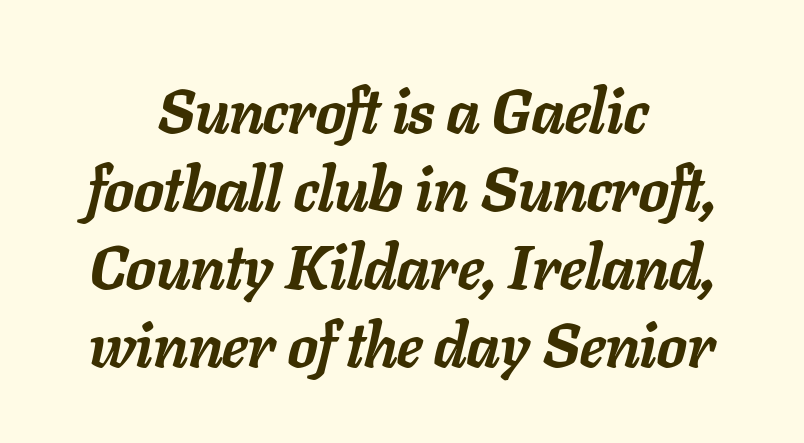
Students, note that the glyphs here touch the page at normal intervals. Horizontal alignment here is central, giving a formal, balanced look. Here the designer chose a conventional face with non-uniform glyph widths. Tall strokes in this sample are angled rather than plumb. Look at the stroke-to-counter ratio: heavy, a bold.
